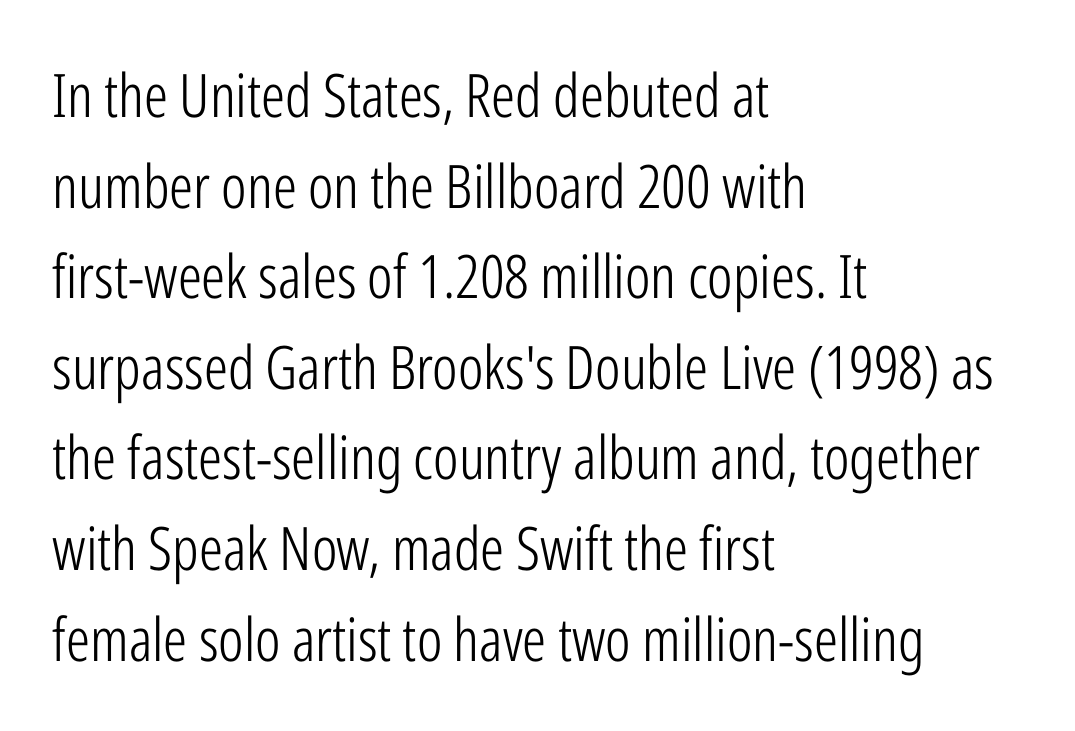
Q: Is the text bold? A: No.
Q: Is the text italic (slanted)? A: No, it is upright.
Q: Is the typeface a serif or a sans-serif typeface? A: Sans-serif.
Q: Is the text underlined? A: No.
Q: How is the paragraph aligned? A: Left-aligned.
Q: Is the spacing between letters normal or unusually wide? A: Normal.
Q: Is the spacing between lines tight, normal or loose? A: Normal.
Q: Width (condensed, normal, or wide)? A: Condensed.
Q: Stroke contrast? A: Low.
Q: x-height? A: Medium.
Q: Monospaced? A: No.
